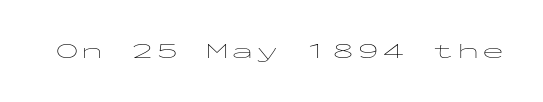
The specimen reads as upright at a glance. The face looks like a standard text weight, possibly lighter. Nobody drew a line under any word here.
